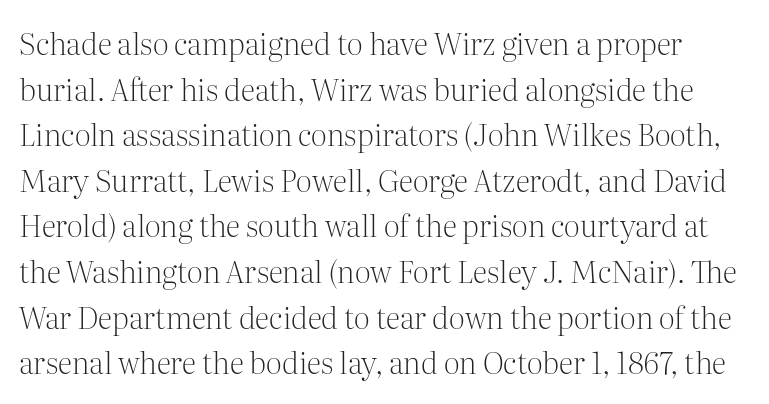
The image shows 30 px light serif type, upright; set normal line spacing (1.52x), normal letter spacing, not underlined; medium stroke contrast and a medium x-height.
